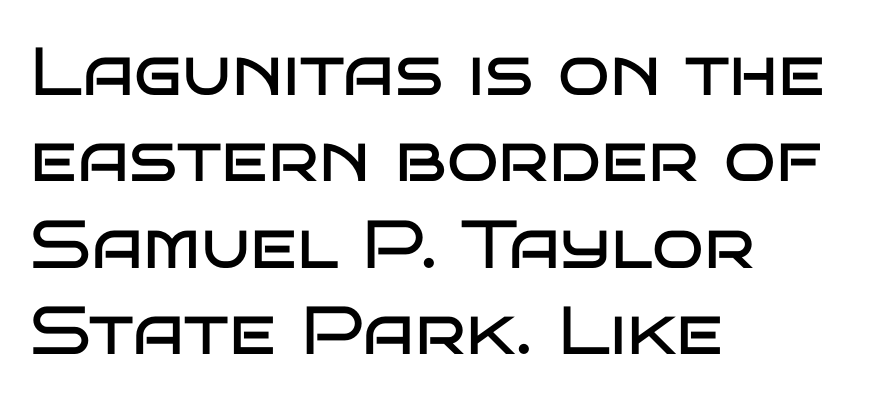
Q: Is the text bold? A: No.
Q: Is the text italic (slanted)? A: No, it is upright.
Q: Is the typeface a serif or a sans-serif typeface? A: Sans-serif.
Q: Is the text underlined? A: No.
Q: How is the paragraph aligned? A: Left-aligned.
Q: Is the spacing between letters normal or unusually wide? A: Normal.
Q: Is the spacing between lines tight, normal or loose? A: Normal.
Q: Width (condensed, normal, or wide)? A: Wide.
Q: Stroke contrast? A: Low.
Q: x-height? A: Large.
Q: Monospaced? A: No.
